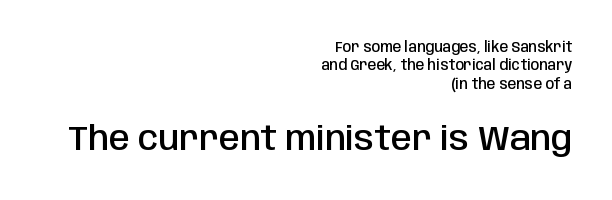
This sample keeps an unexceptional amount of space between lines. The font is running at a semibold setting, under full bold. Is the lower block the larger one? Yes — the lower block carries the bigger type. A bare baseline throughout the passage. Observe the absence of serifs on each vertical stroke in this sample.
